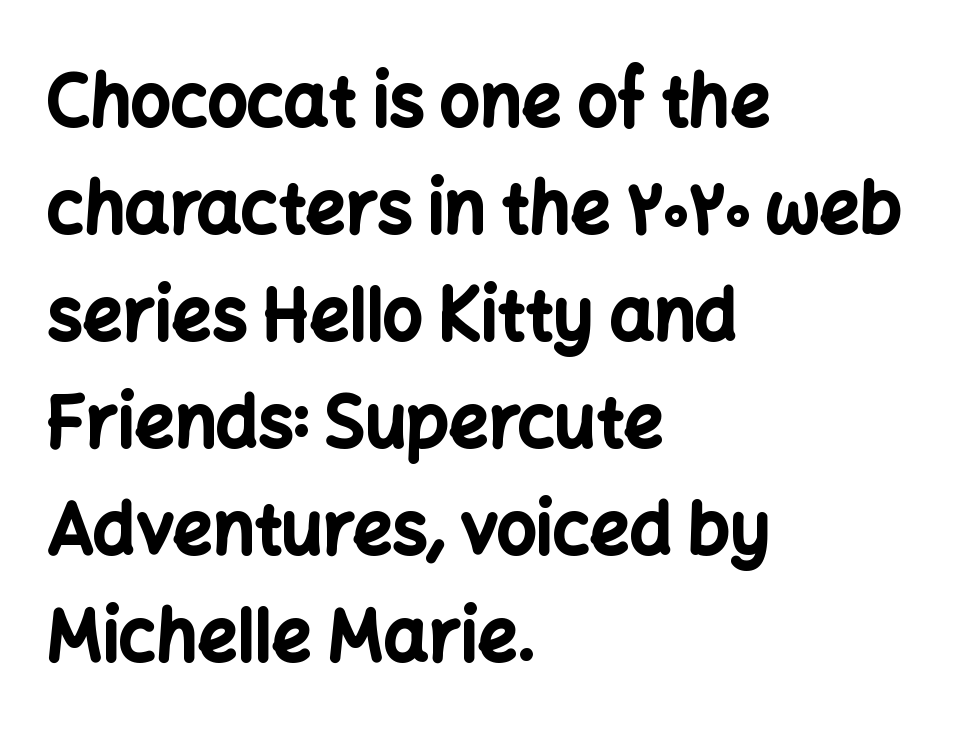
Q: Is the text bold? A: Yes.
Q: Is the text italic (slanted)? A: No, it is upright.
Q: Is the typeface a serif or a sans-serif typeface? A: Sans-serif.
Q: Is the text underlined? A: No.
Q: How is the paragraph aligned? A: Left-aligned.
Q: Is the spacing between letters normal or unusually wide? A: Normal.
Q: Is the spacing between lines tight, normal or loose? A: Normal.
Q: Width (condensed, normal, or wide)? A: Normal.
Q: Stroke contrast? A: Low.
Q: x-height? A: Medium.
Q: Monospaced? A: No.
